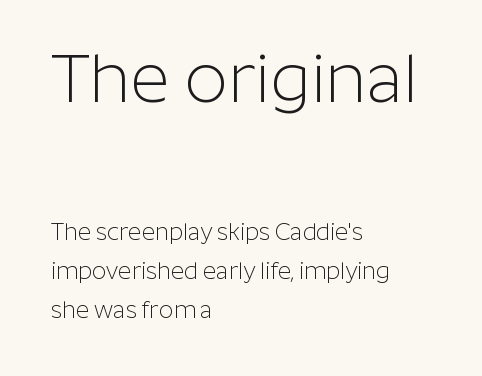
The rendering shows plain stroke endings on the letterforms — a sans-serif design. This sample has the flowing, uneven cadence of proportional lettering. A light-to-regular cut is what we see here. These lines were composed using upright roman letters.
